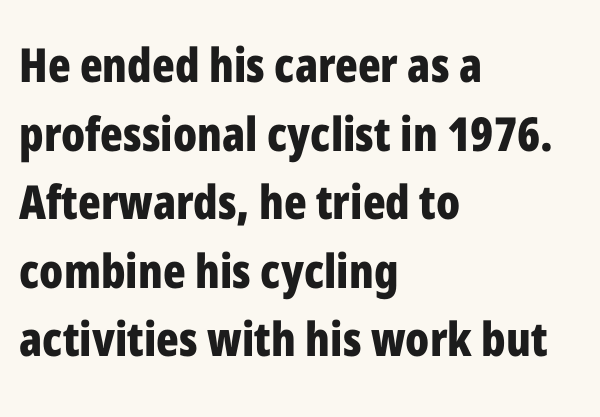
The image shows 47 px bold, condensed sans-serif type, upright; set left-aligned, normal line spacing (1.46x), normal letter spacing, not underlined; low stroke contrast and a medium x-height.
